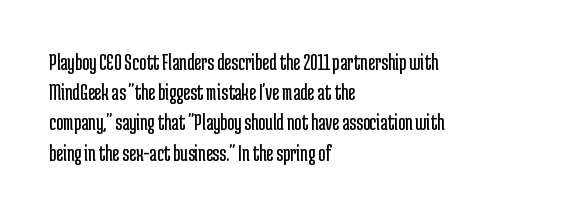
Q: Is the text bold? A: No.
Q: Is the text italic (slanted)? A: No, it is upright.
Q: Is the text underlined? A: No.
Q: How is the paragraph aligned? A: Left-aligned.
Q: Is the spacing between letters normal or unusually wide? A: Normal.
Q: Is the spacing between lines tight, normal or loose? A: Normal.
